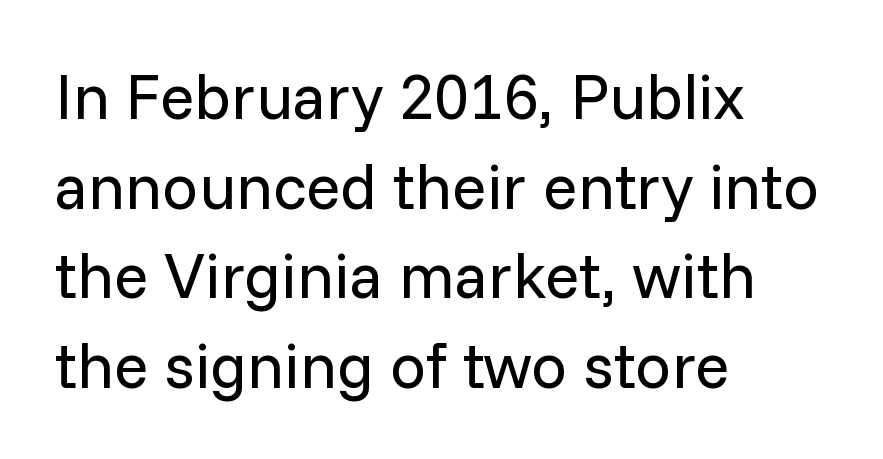
{"serif": "no", "italic": "no", "bold": "no", "weight": "regular", "width": "normal", "stroke_contrast": "low", "x_height": "medium", "monospaced": "no", "underline": "no", "align": "left", "line_spacing": "normal", "line_spacing_ratio": 1.4, "letter_spacing": "normal", "letter_spacing_em": 0.0, "glyph_px": 64}
